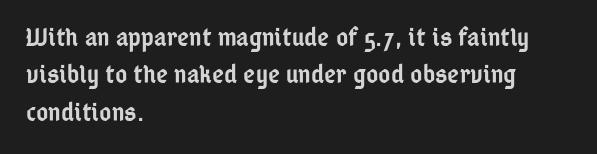
Q: Is the text bold? A: Semi-bold.
Q: Is the text italic (slanted)? A: No, it is upright.
Q: Is the text underlined? A: No.
Q: How is the paragraph aligned? A: Left-aligned.
Q: Is the spacing between letters normal or unusually wide? A: Normal.
Q: Is the spacing between lines tight, normal or loose? A: Normal.
